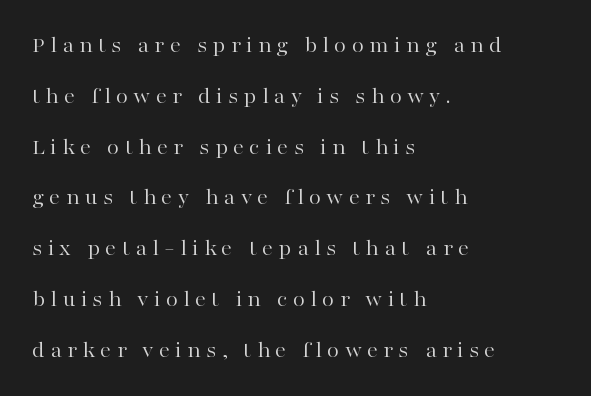
The lettering holds an erect, upright posture throughout. How would I describe the line gaps? Wide and relaxed. Clear beneath every line of the passage. The letters look calm and open, with moderate or lighter stems. These lines are set flush left with a ragged right edge.
